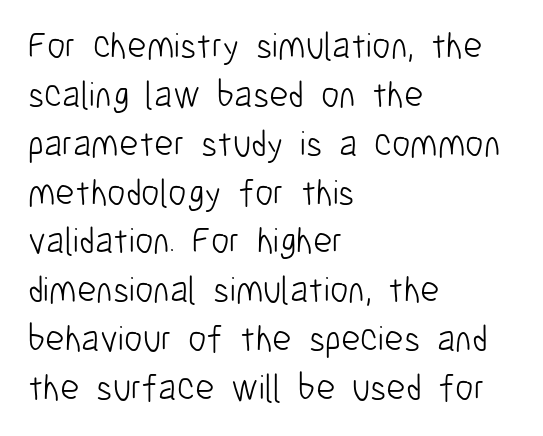
Q: Is the text bold? A: No.
Q: Is the text italic (slanted)? A: No, it is upright.
Q: Is the typeface a serif or a sans-serif typeface? A: Sans-serif.
Q: Is the text underlined? A: No.
Q: How is the paragraph aligned? A: Left-aligned.
Q: Is the spacing between letters normal or unusually wide? A: Normal.
Q: Is the spacing between lines tight, normal or loose? A: Normal.
Q: Width (condensed, normal, or wide)? A: Condensed.
Q: Stroke contrast? A: Low.
Q: x-height? A: Medium.
Q: Monospaced? A: No.
